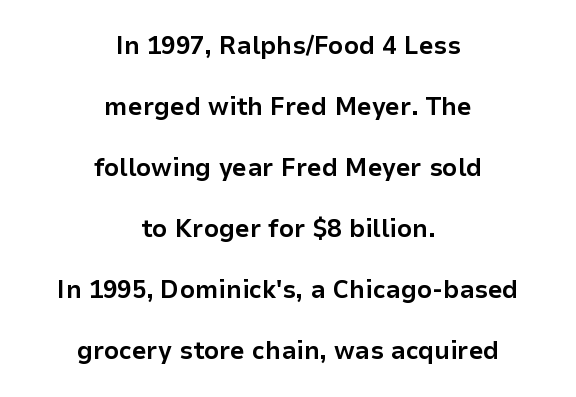
The image shows 26 px bold type, upright; set centered, loose line spacing (2.35x), normal letter spacing, not underlined.
